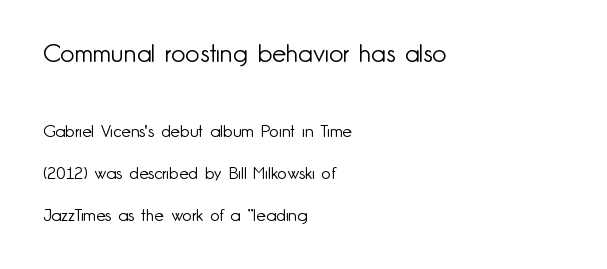
{"italic": "no", "bold": "no", "underline": "no", "align": "left", "line_spacing": "loose", "line_spacing_ratio": 2.45, "letter_spacing": "normal", "letter_spacing_em": 0.0, "larger_block": "first", "size_ratio": 1.47, "glyph_px": 25}
